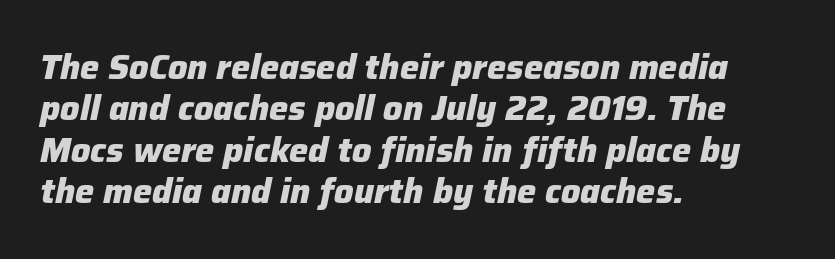
{"italic": "yes", "lean": "right", "slant_degrees": 12, "bold": "yes", "weight": "heavy", "width": "normal", "stroke_contrast": "low", "x_height": "medium", "monospaced": "no", "underline": "no", "align": "left", "line_spacing_ratio": 1.22, "letter_spacing": "normal", "letter_spacing_em": 0.0, "glyph_px": 34}
